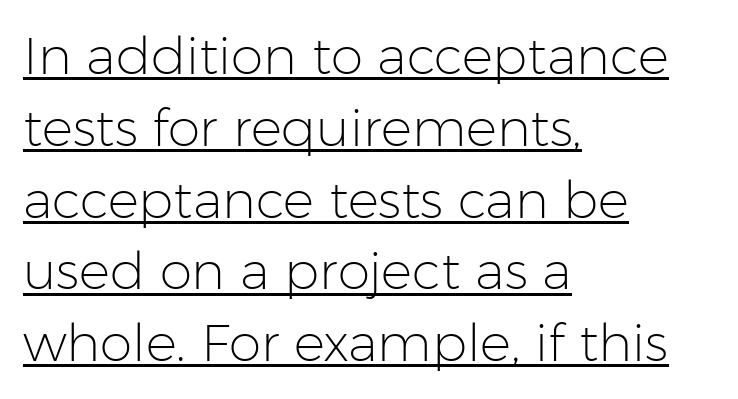
The image shows 52 px light sans-serif type, upright; set left-aligned, normal line spacing (1.38x), normal letter spacing, underlined; low stroke contrast and a medium x-height.
